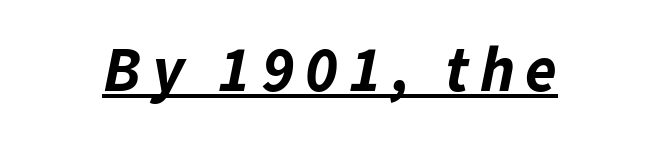
Q: Is the text bold? A: Yes.
Q: Is the text italic (slanted)? A: Yes, it leans right by about 11 degrees.
Q: Is the text underlined? A: Yes.
Q: How is the paragraph aligned? A: Centered.
Q: Width (condensed, normal, or wide)? A: Normal.
Q: Stroke contrast? A: Low.
Q: x-height? A: Medium.
Q: Monospaced? A: No.
